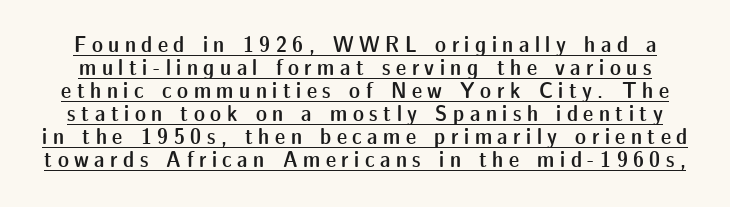
Caption: lettering with a line underneath. It's the straight-up-and-down kind of type. This sample uses expanded letter spacing, leaving extra air between glyphs. Regarding leading, the lines here are crowded together. Weight: semibold (demi).
